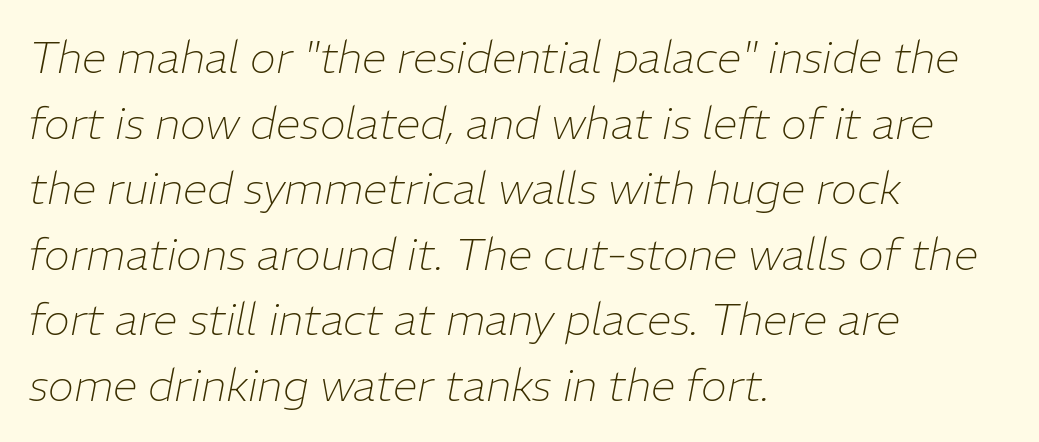
The image shows 44 px thin type, italic (leaning right); set left-aligned, normal line spacing (1.49x), normal letter spacing, not underlined; low stroke contrast and a medium x-height.
